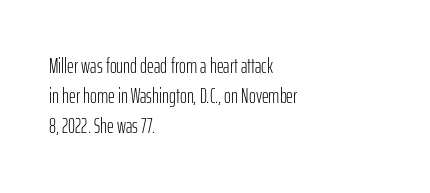
Regarding leading, the lines here are spaced in the standard way. Underline: absent. A classic flush-left, rag-right setting is used for this passage. Every character sits straight up, as roman type does.
